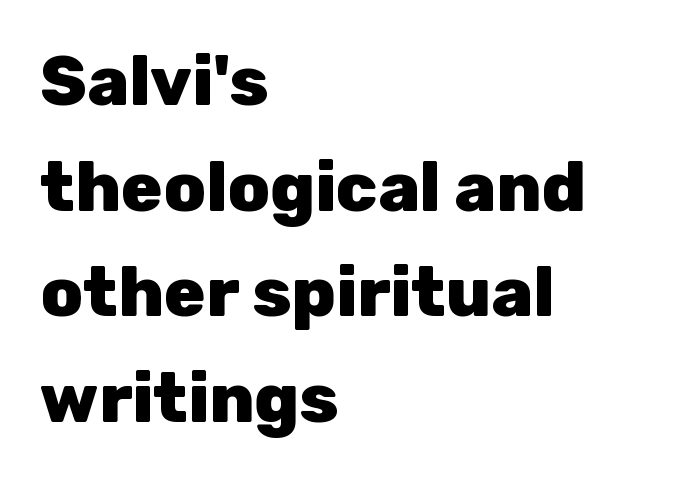
{"serif": "no", "italic": "no", "bold": "yes", "weight": "heavy", "width": "normal", "stroke_contrast": "low", "x_height": "medium", "monospaced": "no", "underline": "no", "align": "left", "line_spacing": "normal", "line_spacing_ratio": 1.53, "letter_spacing": "normal", "letter_spacing_em": 0.0, "glyph_px": 69}
